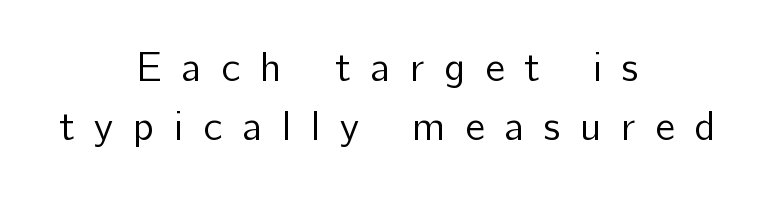
Clear beneath every line of the passage. Is this a fixed-width face? No — the glyphs have proportional, varying widths. If you measured baseline to baseline, you'd find a middling distance. Do the letters lean? They stand straight. The gaps between neighbouring characters are conspicuously large. Notice how the passage keeps no hard edge, just a central spine.
